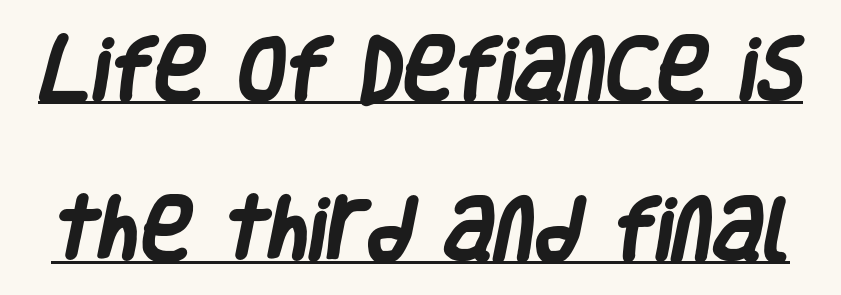
Q: Is the text bold? A: Yes.
Q: Is the typeface a serif or a sans-serif typeface? A: Sans-serif.
Q: Is the text underlined? A: Yes.
Q: Is the spacing between letters normal or unusually wide? A: Normal.
Q: Is the spacing between lines tight, normal or loose? A: Loose.
Q: Width (condensed, normal, or wide)? A: Condensed.
Q: Stroke contrast? A: Low.
Q: x-height? A: Large.
Q: Monospaced? A: No.
